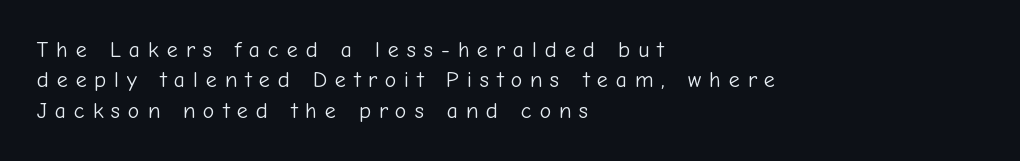
{"italic": "no", "bold": "no", "underline": "no", "align": "left", "line_spacing": "normal", "line_spacing_ratio": 1.38, "letter_spacing": "wide", "letter_spacing_em": 0.36, "glyph_px": 22}
